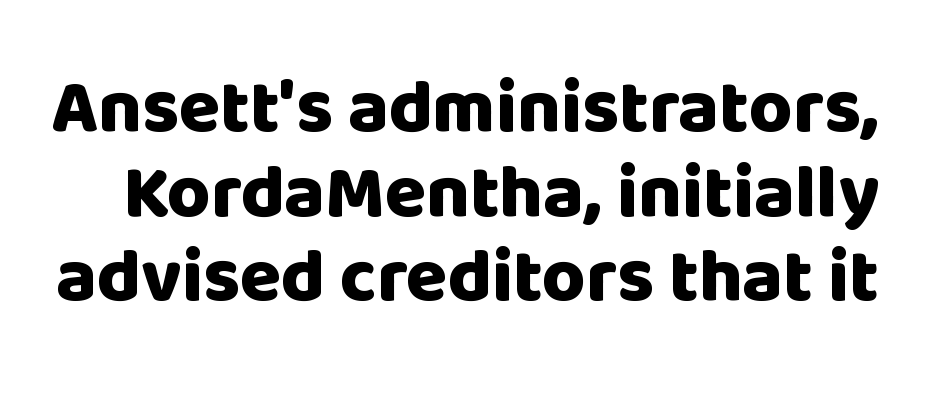
The image shows 75 px heavy sans-serif type, upright; set tight line spacing (1.13x), normal letter spacing, not underlined; low stroke contrast and a large x-height.
